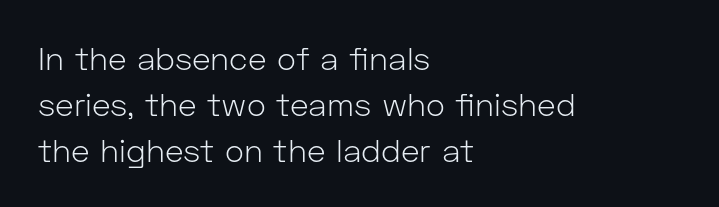
The image shows 32 px light sans-serif type, upright; set left-aligned, normal line spacing (1.43x), normal letter spacing, not underlined; low stroke contrast and a medium x-height.
